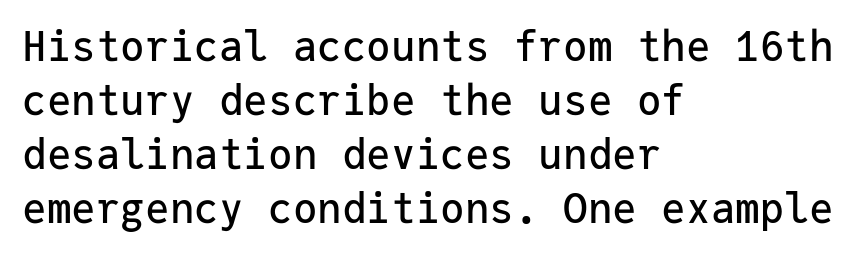
{"serif": "no", "italic": "no", "width": "normal", "stroke_contrast": "low", "x_height": "medium", "monospaced": "yes", "underline": "no", "align": "left", "line_spacing": "normal", "line_spacing_ratio": 1.32, "letter_spacing": "normal", "letter_spacing_em": 0.0, "glyph_px": 41}
